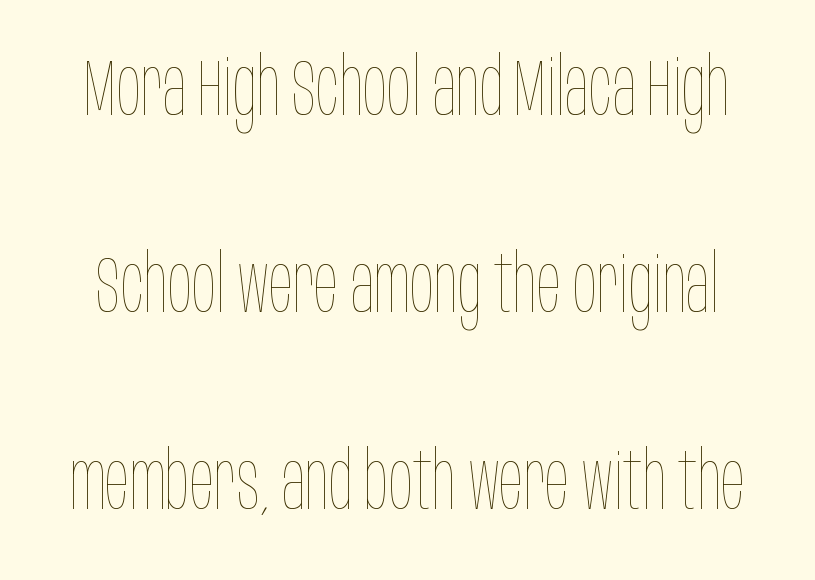
Upright lettering throughout. The face used here is rendered with its standard letterfit. Vertical stems look standard width or narrower in stroke. What's the leading like? Stretched, with rows far apart. Here the designer chose a conventional face with non-uniform glyph widths.
